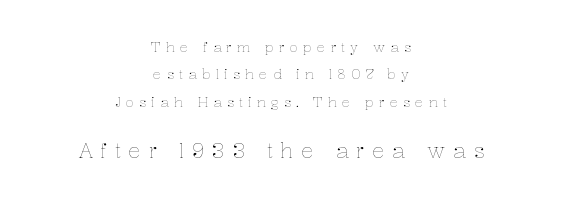
Q: Is the text bold? A: No.
Q: Is the text italic (slanted)? A: No, it is upright.
Q: Is the text underlined? A: No.
Q: How is the paragraph aligned? A: Centered.
Q: Is the spacing between letters normal or unusually wide? A: Unusually wide.
Q: Is the spacing between lines tight, normal or loose? A: Loose.
Q: Which block of text is set in a larger size, the first (top) or the second (bottom)? A: The second (bottom) one.
